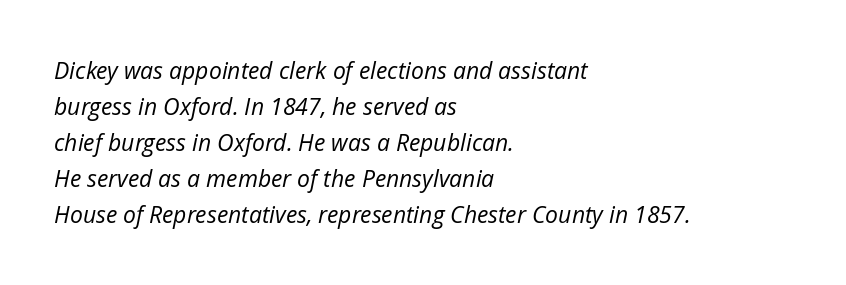
The image shows 23 px text type, italic (leaning right); set left-aligned, normal line spacing (1.57x), normal letter spacing, not underlined.
